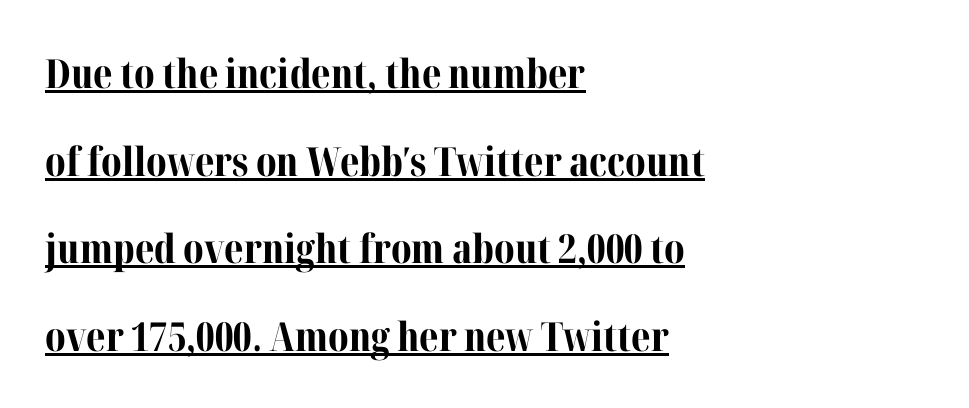
Q: Is the text bold? A: Yes.
Q: Is the text italic (slanted)? A: No, it is upright.
Q: Is the typeface a serif or a sans-serif typeface? A: Serif.
Q: Is the text underlined? A: Yes.
Q: How is the paragraph aligned? A: Left-aligned.
Q: Is the spacing between letters normal or unusually wide? A: Normal.
Q: Is the spacing between lines tight, normal or loose? A: Loose.
Q: Width (condensed, normal, or wide)? A: Normal.
Q: Stroke contrast? A: Medium.
Q: x-height? A: Medium.
Q: Monospaced? A: No.
